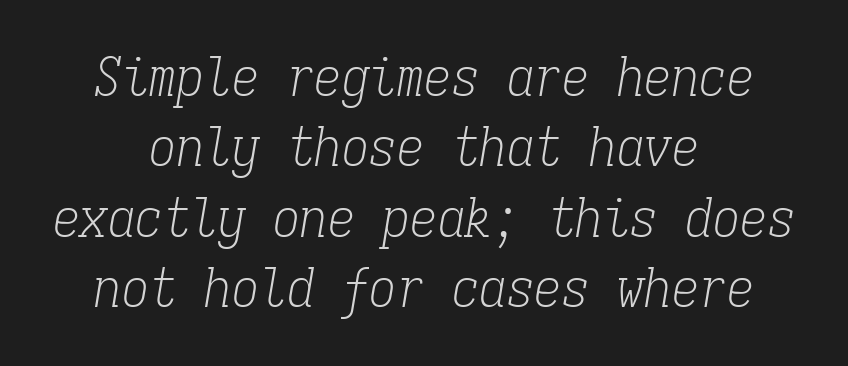
Each row of text sits above clean, open space. Spacing verdict: monospaced, one width for all characters. The rendering applies a slant to the glyphs. Stems here are at most as thick as an everyday book face. The font family rendered here belongs to the serif group. In terms of leading, this rendering sits right in the middle.
